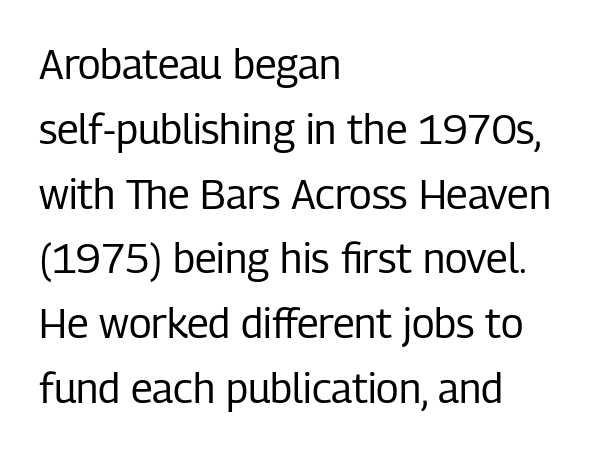
In terms of leading, this rendering sits right in the middle. Typographically, this falls in the sans-serif category. Characters follow at the spacing the type designer built in. Notice how the passage keeps a crisp vertical edge on the left only.
